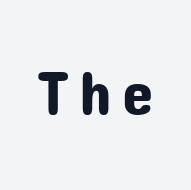
{"serif": "no", "italic": "no", "width": "normal", "stroke_contrast": "low", "x_height": "medium", "monospaced": "no", "underline": "no", "glyph_px": 63}
